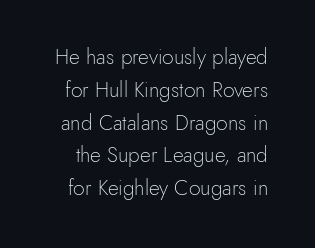
Q: Is the text bold? A: No.
Q: Is the text italic (slanted)? A: No, it is upright.
Q: Is the text underlined? A: No.
Q: Is the spacing between letters normal or unusually wide? A: Normal.
Q: Is the spacing between lines tight, normal or loose? A: Normal.
